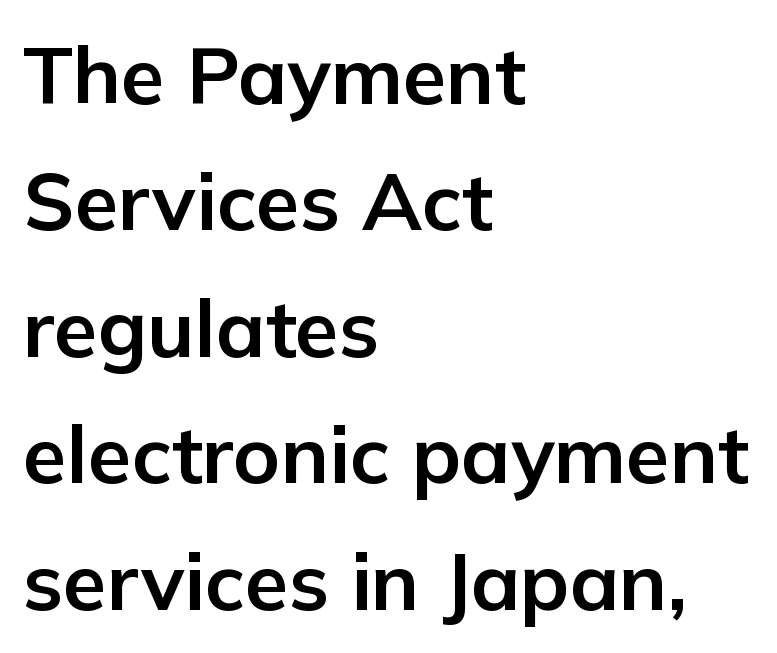
The image shows 80 px bold sans-serif type, upright; set left-aligned, normal line spacing (1.58x), normal letter spacing, not underlined; low stroke contrast and a medium x-height.
